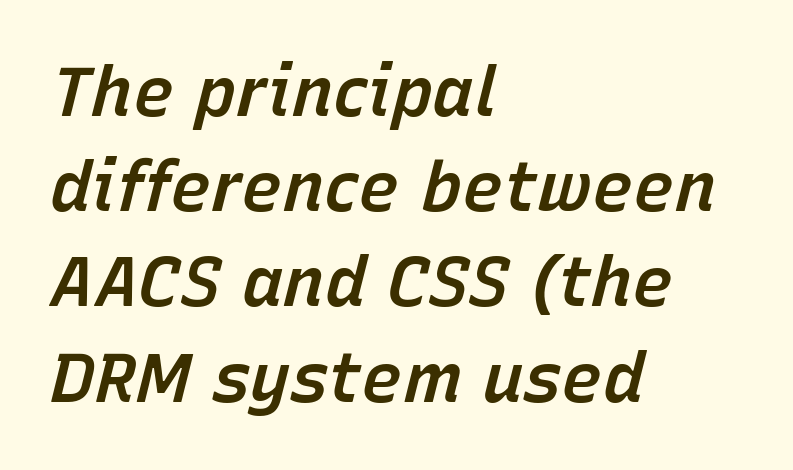
Letter spacing: default. Layout note: lines flush left. These words are printed semibold, heavier than regular yet not bold. Leading: standard. The specimen omits any rule beneath the text block's lines.
